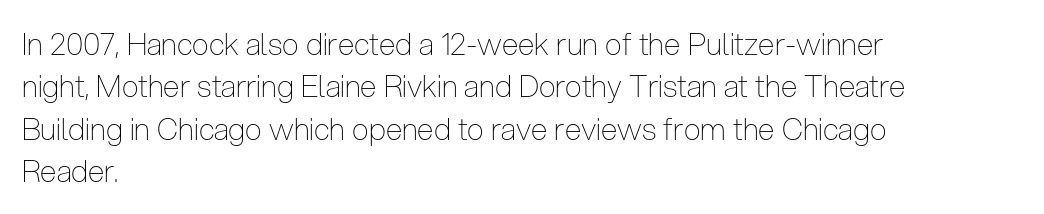
The face used here is a sans, in the tradition of grotesques and geometrics. This sample has the flowing, uneven cadence of proportional lettering. Here the glyphs are tracked normally, forming tight word shapes. Lines of text with bare space underneath.
